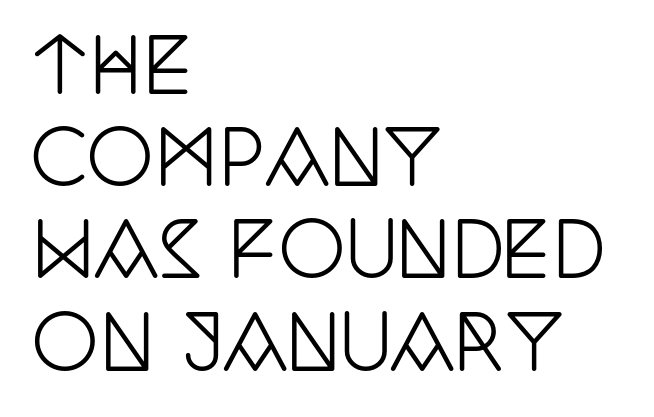
The image shows 75 px condensed serif type, upright; set left-aligned, line spacing 1.23x, normal letter spacing, not underlined; low stroke contrast and a large x-height.
